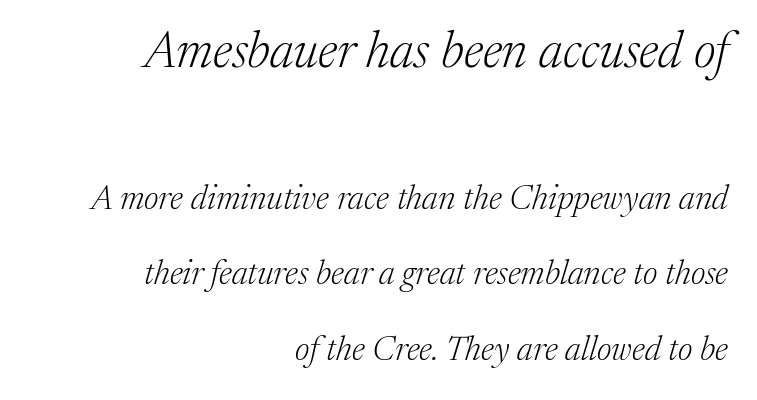
The image shows 51 px light serif type, italic (leaning right); set right-aligned, loose line spacing (2.23x), normal letter spacing, not underlined; the first (top) block is 1.5x larger; medium stroke contrast and a medium x-height.
